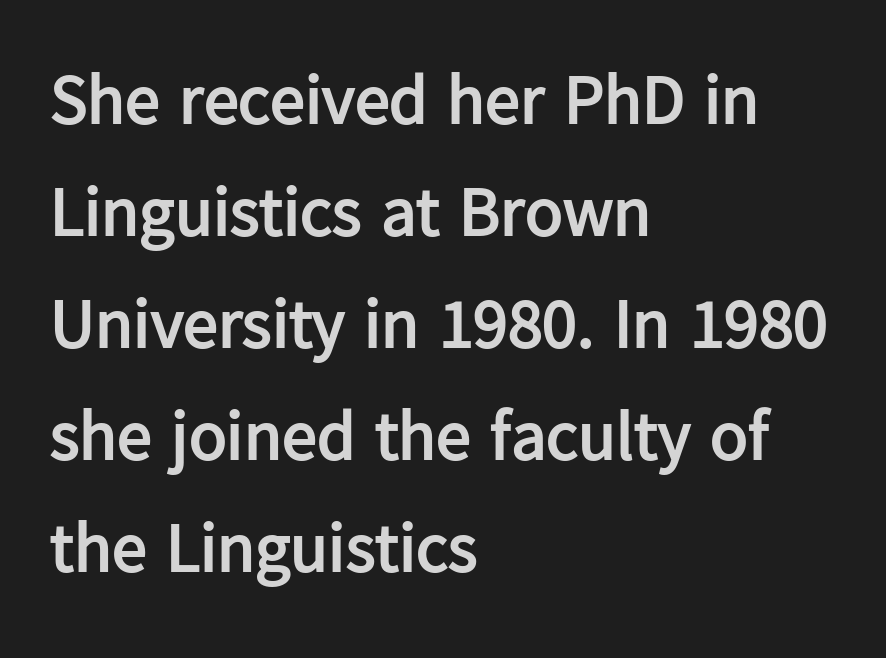
The image shows 70 px semibold sans-serif type, upright; set left-aligned, normal line spacing (1.6x), normal letter spacing, not underlined; low stroke contrast and a medium x-height.
